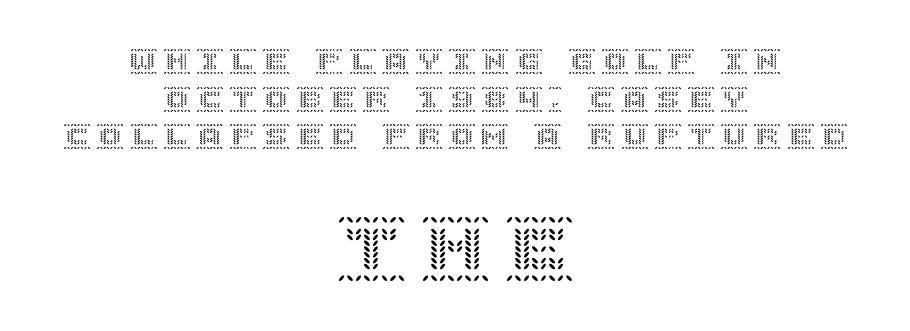
{"italic": "no", "width": "normal", "x_height": "large", "underline": "no", "align": "center", "line_spacing": "normal", "line_spacing_ratio": 1.39, "letter_spacing": "wide", "letter_spacing_em": 0.23, "larger_block": "second", "size_ratio": 2.52, "glyph_px": 68}
